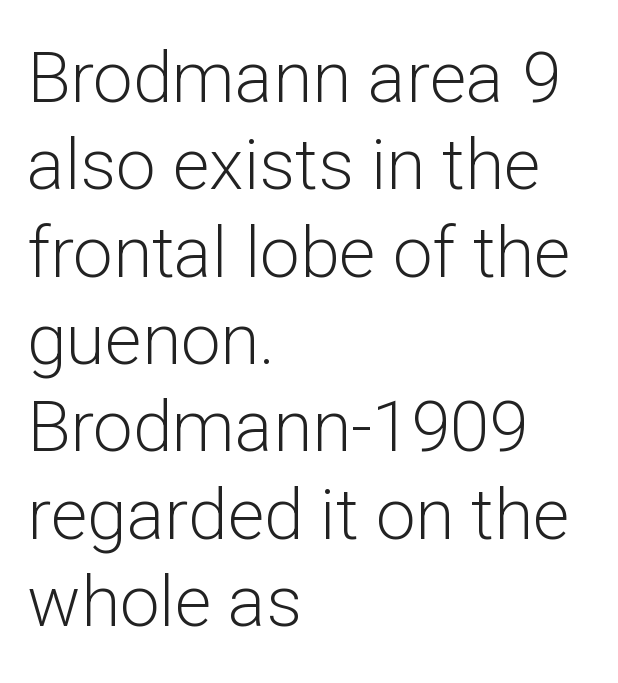
{"serif": "no", "italic": "no", "bold": "no", "weight": "light", "width": "normal", "stroke_contrast": "low", "x_height": "medium", "monospaced": "no", "underline": "no", "align": "left", "line_spacing_ratio": 1.23, "letter_spacing": "normal", "letter_spacing_em": 0.0, "glyph_px": 71}
